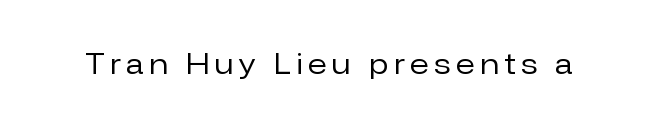
Q: Is the text bold? A: No.
Q: Is the text italic (slanted)? A: No, it is upright.
Q: Is the typeface a serif or a sans-serif typeface? A: Sans-serif.
Q: Is the text underlined? A: No.
Q: Is the spacing between letters normal or unusually wide? A: Unusually wide.
Q: Width (condensed, normal, or wide)? A: Normal.
Q: Stroke contrast? A: Low.
Q: x-height? A: Medium.
Q: Monospaced? A: No.
